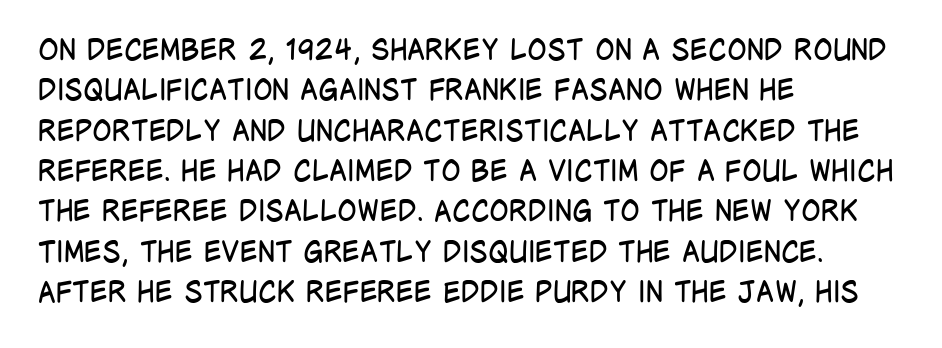
This rendering employs a face without finishing strokes, i.e., a sans-serif. Caption: multi-line text, flush left, ragged right. The area under the type is left untouched. Is the letter spacing exaggerated? No — it looks like the ordinary default. Counters stay open thanks to moderate or lighter strokes.
